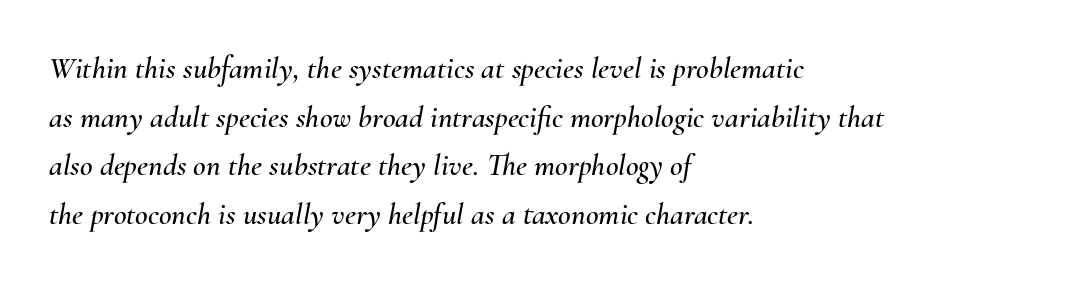
The image shows 31 px text type, italic (leaning right); set left-aligned, normal line spacing (1.57x), normal letter spacing, not underlined; medium stroke contrast and a small x-height.
